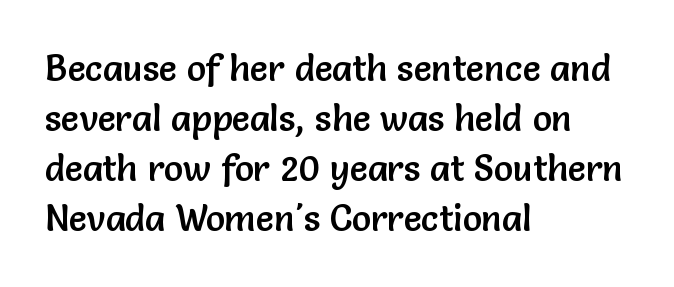
Q: Is the text italic (slanted)? A: No, it is upright.
Q: Is the typeface a serif or a sans-serif typeface? A: Sans-serif.
Q: Is the text underlined? A: No.
Q: How is the paragraph aligned? A: Left-aligned.
Q: Is the spacing between letters normal or unusually wide? A: Normal.
Q: Is the spacing between lines tight, normal or loose? A: Normal.
Q: Width (condensed, normal, or wide)? A: Normal.
Q: Stroke contrast? A: Low.
Q: x-height? A: Medium.
Q: Monospaced? A: No.
